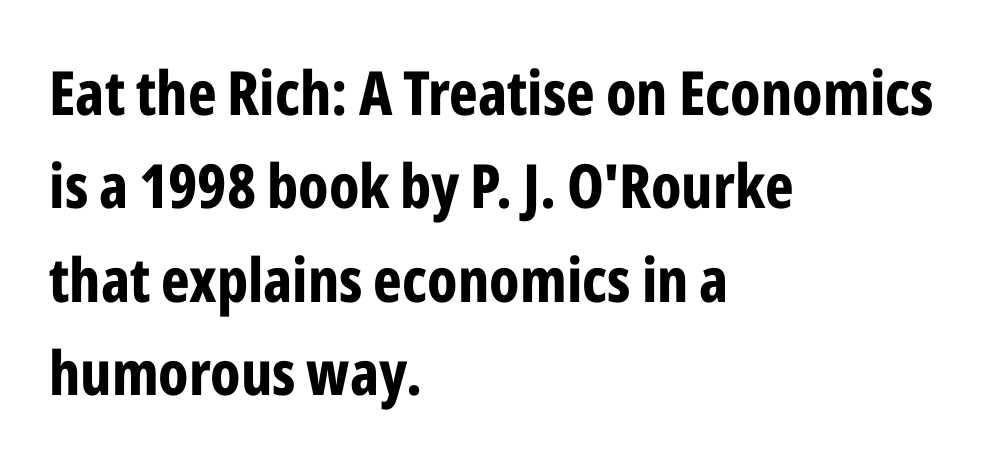
Q: Is the text bold? A: Yes.
Q: Is the text italic (slanted)? A: No, it is upright.
Q: Is the typeface a serif or a sans-serif typeface? A: Sans-serif.
Q: Is the text underlined? A: No.
Q: How is the paragraph aligned? A: Left-aligned.
Q: Is the spacing between letters normal or unusually wide? A: Normal.
Q: Is the spacing between lines tight, normal or loose? A: Normal.
Q: Width (condensed, normal, or wide)? A: Condensed.
Q: Stroke contrast? A: Low.
Q: x-height? A: Medium.
Q: Monospaced? A: No.
